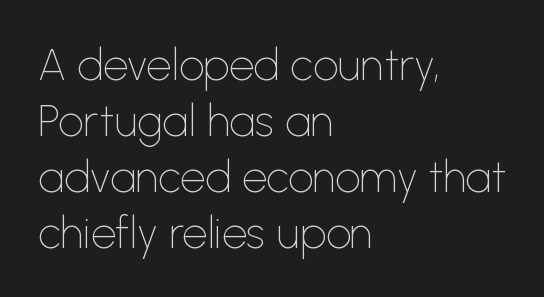
A clean baseline with only descenders dipping below it. Compared with typical body copy, the letter spacing here is the same. Line spacing here is normal. Here the designer chose a conventional face with non-uniform glyph widths.
